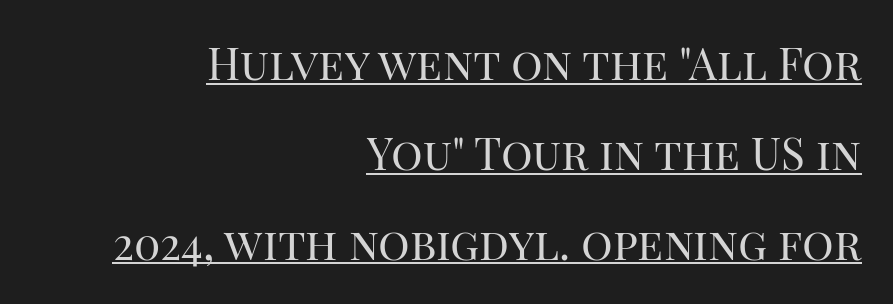
Think of a printed novel: that variable character pitch is what you see here. This is underlined copy, the kind a proofreader might mark for attention. Line ends are locked; line starts wander. The type family on display is of the serif kind. The typography opts for an upright posture over an oblique one.
